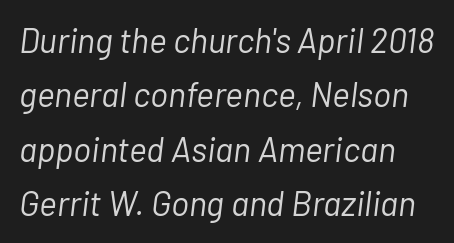
{"italic": "yes", "lean": "right", "slant_degrees": 7, "bold": "no", "weight": "light", "width": "normal", "stroke_contrast": "low", "x_height": "medium", "monospaced": "no", "underline": "no", "line_spacing": "normal", "line_spacing_ratio": 1.6, "letter_spacing": "normal", "letter_spacing_em": 0.0, "glyph_px": 34}
